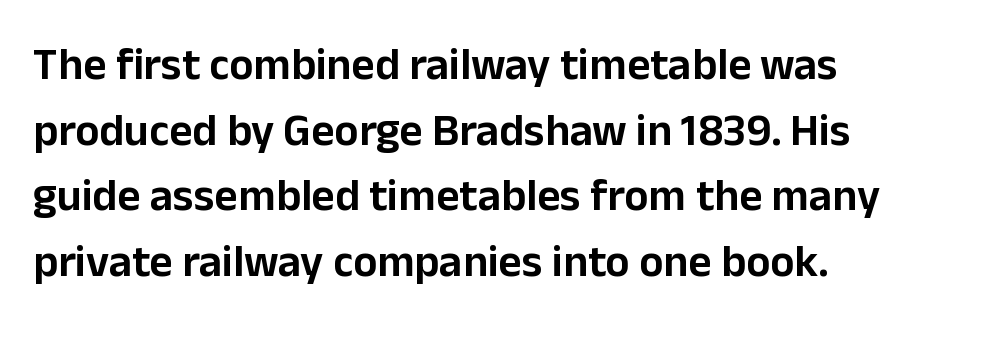
Q: Is the text italic (slanted)? A: No, it is upright.
Q: Is the typeface a serif or a sans-serif typeface? A: Sans-serif.
Q: Is the text underlined? A: No.
Q: How is the paragraph aligned? A: Left-aligned.
Q: Is the spacing between letters normal or unusually wide? A: Normal.
Q: Is the spacing between lines tight, normal or loose? A: Normal.
Q: Width (condensed, normal, or wide)? A: Normal.
Q: Stroke contrast? A: Low.
Q: x-height? A: Medium.
Q: Monospaced? A: No.
